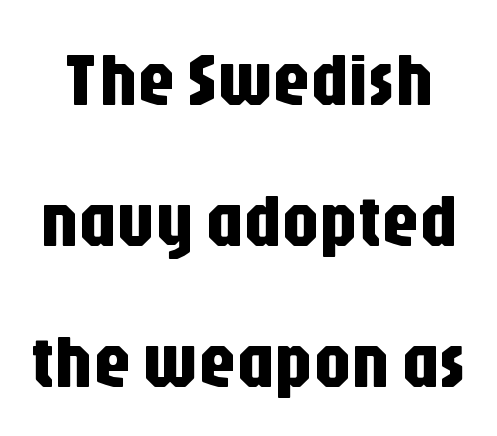
Q: Is the text italic (slanted)? A: No, it is upright.
Q: Is the typeface a serif or a sans-serif typeface? A: Sans-serif.
Q: Is the text underlined? A: No.
Q: Is the spacing between letters normal or unusually wide? A: Normal.
Q: Width (condensed, normal, or wide)? A: Condensed.
Q: Stroke contrast? A: Low.
Q: x-height? A: Large.
Q: Monospaced? A: No.
